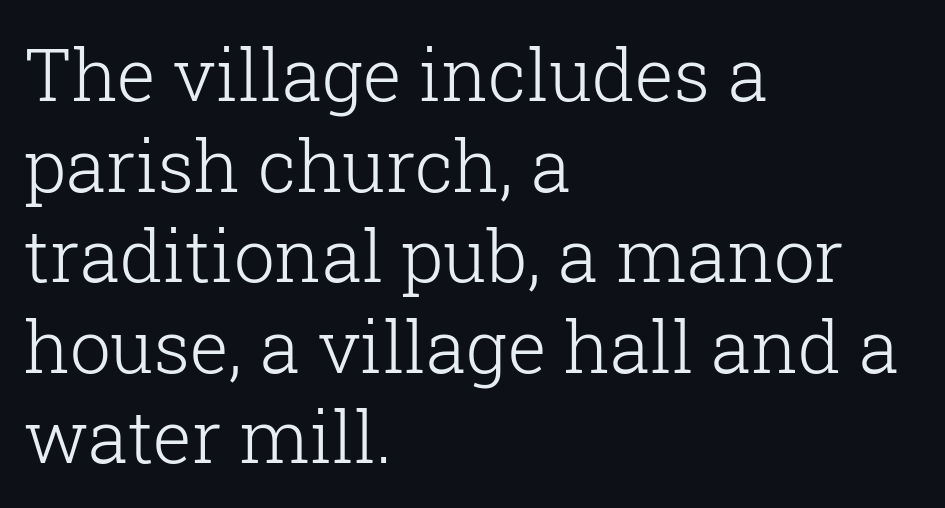
The image shows 73 px light serif type, upright; set left-aligned, line spacing 1.24x, normal letter spacing, not underlined; low stroke contrast and a medium x-height.
